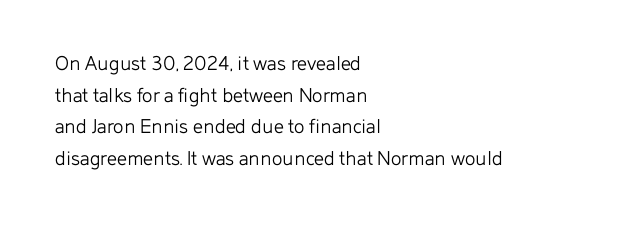
The image shows 22 px text type, upright; set left-aligned, normal line spacing (1.44x), normal letter spacing, not underlined.
